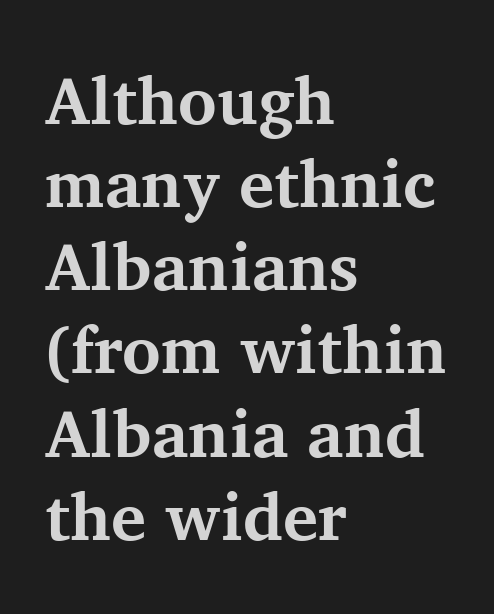
{"serif": "yes", "italic": "no", "bold": "yes", "weight": "bold", "width": "normal", "stroke_contrast": "medium", "x_height": "medium", "monospaced": "no", "underline": "no", "align": "left", "line_spacing": "normal", "line_spacing_ratio": 1.26, "letter_spacing": "normal", "letter_spacing_em": 0.0, "glyph_px": 66}
